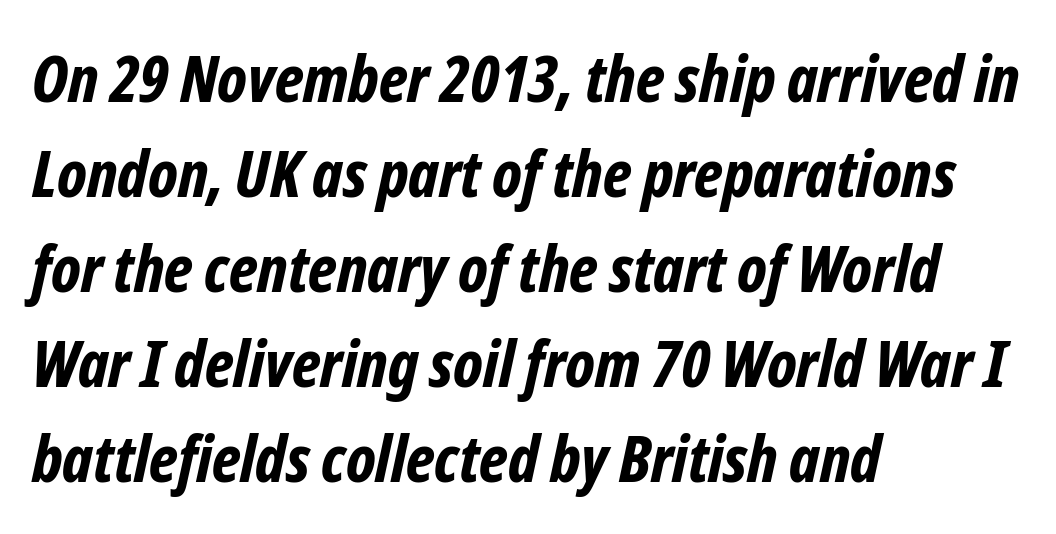
{"italic": "yes", "lean": "right", "slant_degrees": 12, "bold": "yes", "weight": "bold", "width": "condensed", "stroke_contrast": "low", "x_height": "medium", "monospaced": "no", "underline": "no", "align": "left", "line_spacing": "normal", "line_spacing_ratio": 1.46, "letter_spacing": "normal", "letter_spacing_em": 0.0, "glyph_px": 65}
